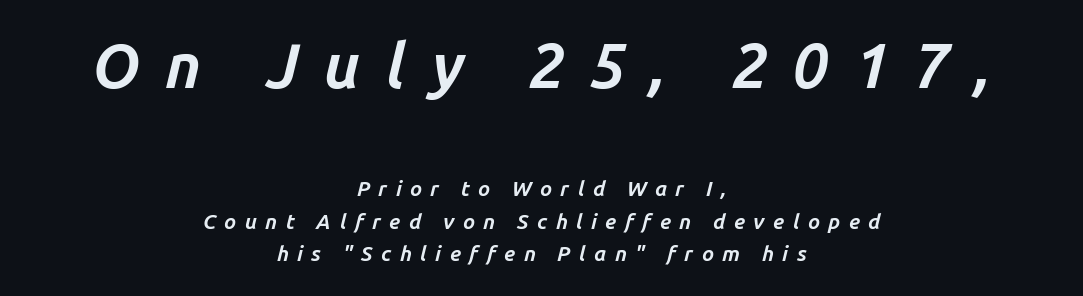
{"italic": "yes", "lean": "right", "slant_degrees": 14, "bold": "yes", "weight": "bold", "width": "normal", "stroke_contrast": "low", "x_height": "medium", "monospaced": "no", "underline": "no", "align": "center", "line_spacing": "normal", "line_spacing_ratio": 1.55, "letter_spacing": "wide", "letter_spacing_em": 0.4, "larger_block": "first", "size_ratio": 3.0, "glyph_px": 63}
